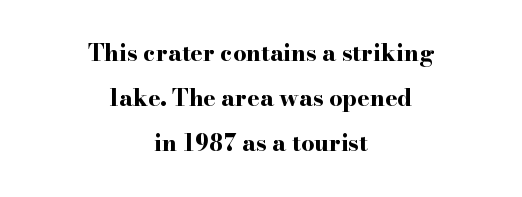
The image shows 23 px bold type, upright; set centered, loose line spacing (1.96x), normal letter spacing, not underlined.
